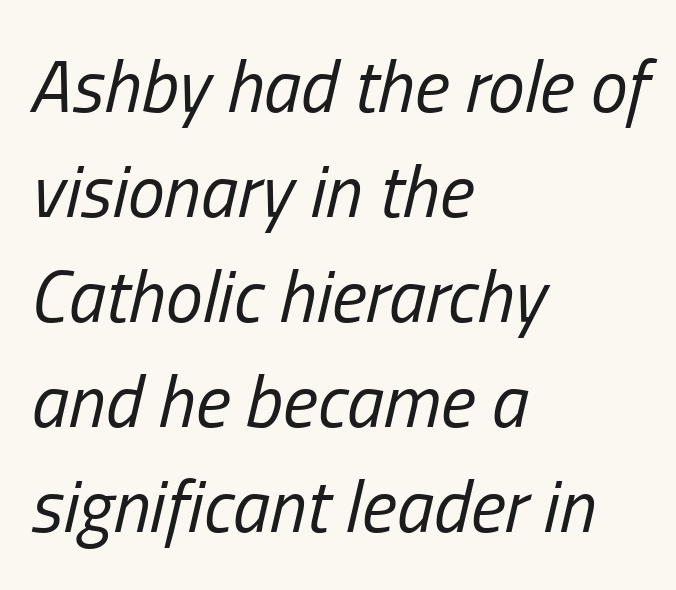
The image shows 74 px regular-weight, condensed type, italic (leaning right); set left-aligned, normal line spacing (1.42x), normal letter spacing, not underlined; low stroke contrast and a medium x-height.
